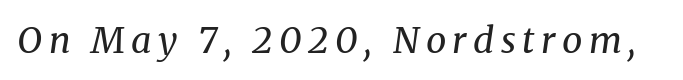
Q: Is the text bold? A: No.
Q: Is the text italic (slanted)? A: Yes, it leans right by about 8 degrees.
Q: Is the typeface a serif or a sans-serif typeface? A: Serif.
Q: Is the text underlined? A: No.
Q: Width (condensed, normal, or wide)? A: Normal.
Q: Stroke contrast? A: Medium.
Q: x-height? A: Medium.
Q: Monospaced? A: No.
